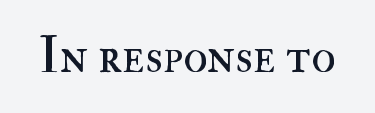
{"italic": "no", "bold": "no", "weight": "regular", "width": "normal", "stroke_contrast": "high", "x_height": "small", "monospaced": "no", "underline": "no", "letter_spacing": "normal", "letter_spacing_em": 0.0, "glyph_px": 50}
